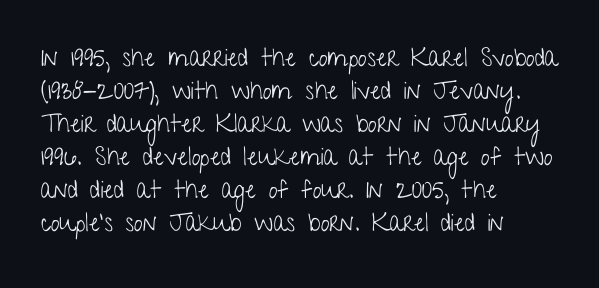
{"italic": "no", "bold": "no", "underline": "no", "align": "left", "line_spacing": "normal", "line_spacing_ratio": 1.32, "letter_spacing": "normal", "letter_spacing_em": 0.0, "glyph_px": 25}
